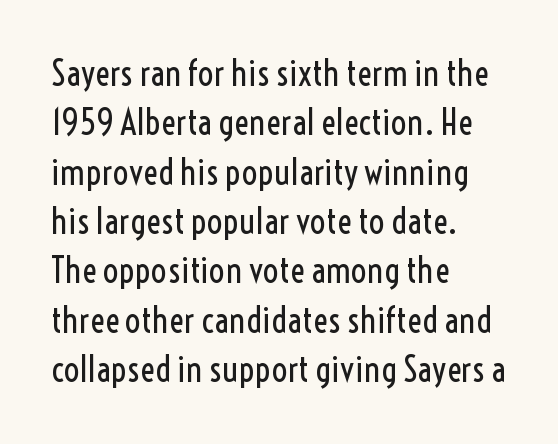
{"serif": "no", "italic": "no", "bold": "no", "weight": "regular", "width": "condensed", "x_height": "medium", "monospaced": "no", "underline": "no", "align": "left", "line_spacing": "normal", "line_spacing_ratio": 1.41, "letter_spacing": "normal", "letter_spacing_em": 0.0, "glyph_px": 35}
